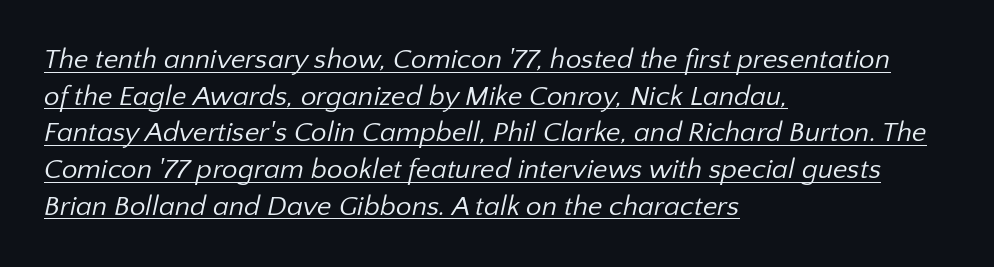
Serifs: no, the terminals of the letterforms are clean. Stems and bowls with no extra thickness — not bold. A continuous stroke trails under the words, as in a hyperlink. Regular leading. Characters follow at the spacing the type designer built in.
